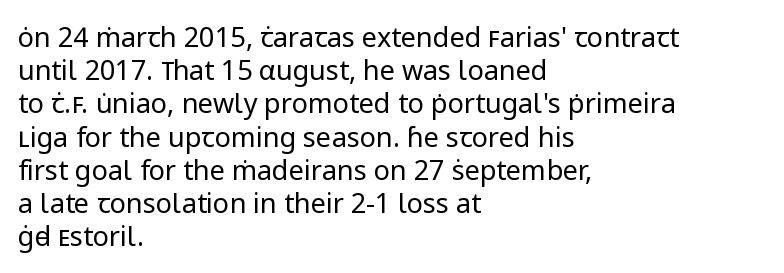
Q: Is the text bold? A: No.
Q: Is the text italic (slanted)? A: No, it is upright.
Q: Is the text underlined? A: No.
Q: How is the paragraph aligned? A: Left-aligned.
Q: Is the spacing between letters normal or unusually wide? A: Normal.
